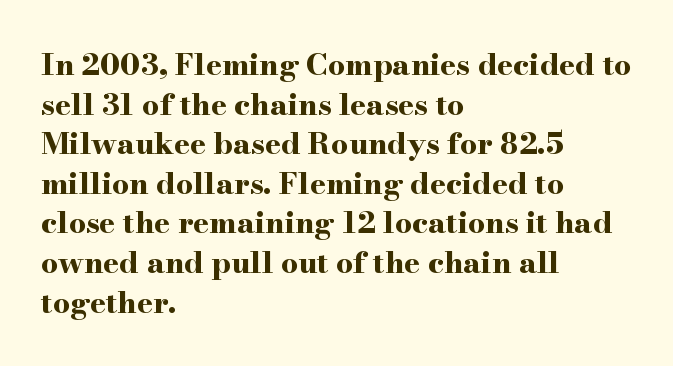
{"serif": "yes", "italic": "no", "bold": "yes", "weight": "bold", "width": "wide", "stroke_contrast": "high", "x_height": "small", "monospaced": "no", "underline": "no", "align": "left", "line_spacing": "normal", "line_spacing_ratio": 1.32, "letter_spacing": "normal", "letter_spacing_em": 0.0, "glyph_px": 30}
